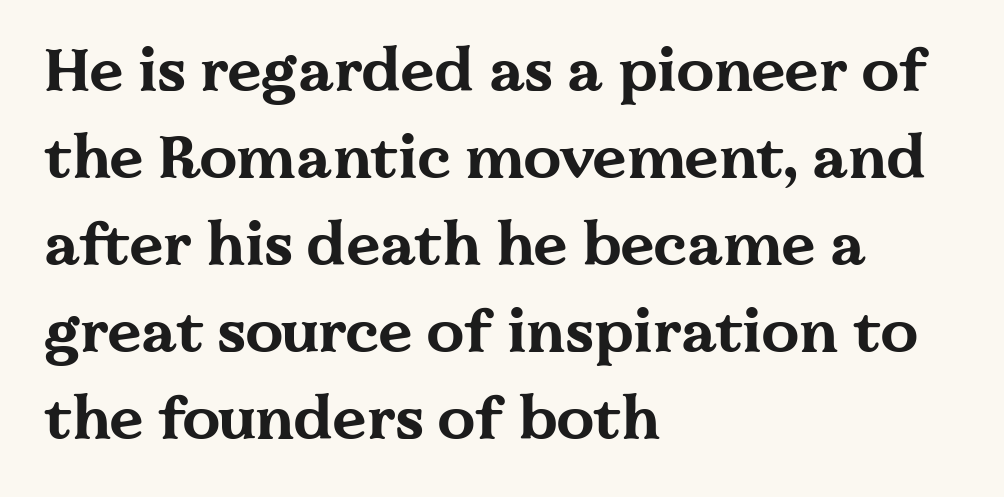
Varying glyph widths throughout — classic text-font behaviour. Line beginnings align vertically; line endings do not. The type is set solid horizontally, with unmodified tracking. The passage shown is not underscored anywhere. Strong, thick strokes mark this as bold type. The typography opts for an upright posture over an oblique one.
